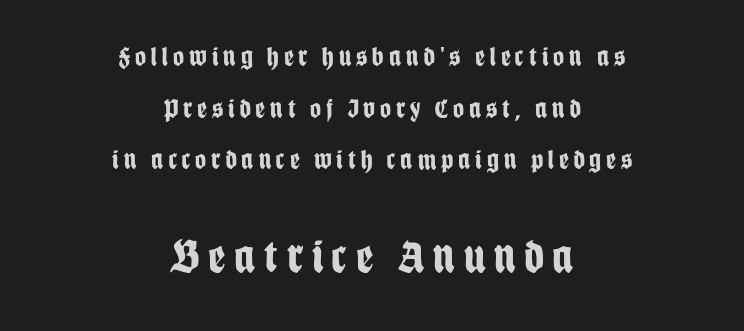
{"serif": "no", "italic": "no", "bold": "yes", "weight": "bold", "width": "condensed", "stroke_contrast": "low", "x_height": "large", "monospaced": "no", "underline": "no", "align": "center", "line_spacing": "loose", "line_spacing_ratio": 1.91, "larger_block": "second", "size_ratio": 1.74, "glyph_px": 47}
